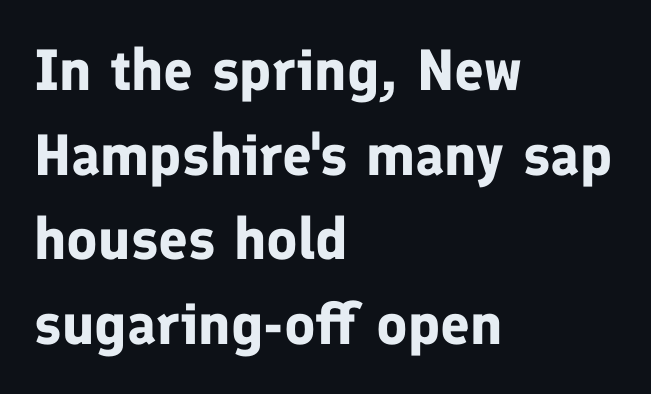
Q: Is the text bold? A: Yes.
Q: Is the text italic (slanted)? A: No, it is upright.
Q: Is the typeface a serif or a sans-serif typeface? A: Sans-serif.
Q: Is the text underlined? A: No.
Q: How is the paragraph aligned? A: Left-aligned.
Q: Is the spacing between letters normal or unusually wide? A: Normal.
Q: Is the spacing between lines tight, normal or loose? A: Normal.
Q: Width (condensed, normal, or wide)? A: Normal.
Q: Stroke contrast? A: Low.
Q: x-height? A: Medium.
Q: Monospaced? A: No.
